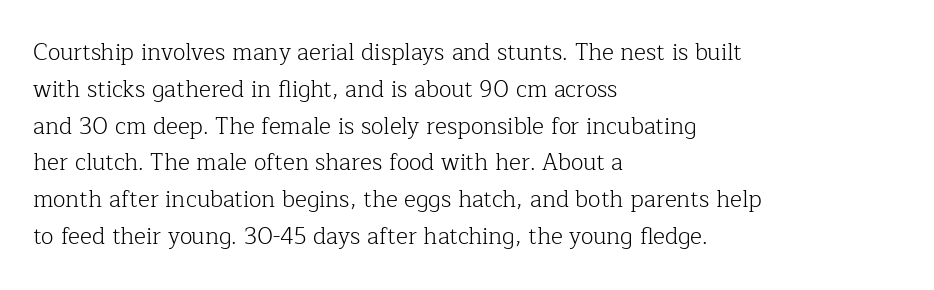
Q: Is the text bold? A: No.
Q: Is the text italic (slanted)? A: No, it is upright.
Q: Is the text underlined? A: No.
Q: How is the paragraph aligned? A: Left-aligned.
Q: Is the spacing between letters normal or unusually wide? A: Normal.
Q: Is the spacing between lines tight, normal or loose? A: Normal.
